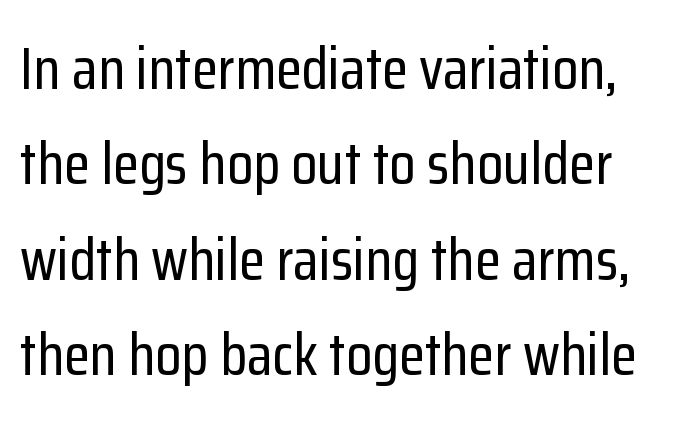
The image shows 60 px condensed sans-serif type, upright; set normal line spacing (1.59x), normal letter spacing, not underlined; low stroke contrast and a medium x-height.
